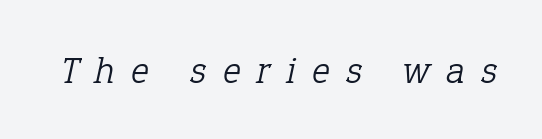
The image shows 38 px light serif type, italic (leaning right); set unusually wide letter spacing (+0.43 em), not underlined; low stroke contrast and a medium x-height.
